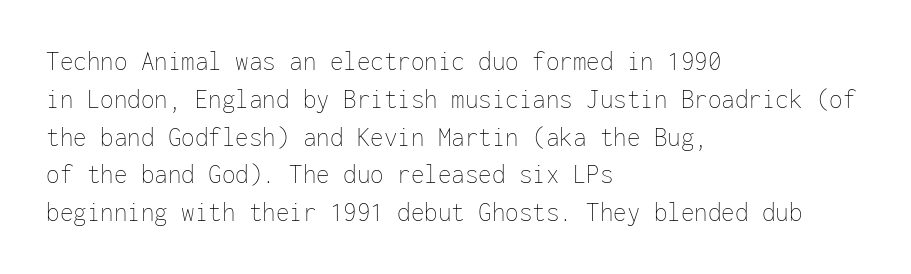
Short note: letters normally spaced. These lines are set flush left with a ragged right edge. The passage shown is not bold in any degree. Rows of type keep a routine distance in the vertical direction. This is the regular roman posture of the typeface.
